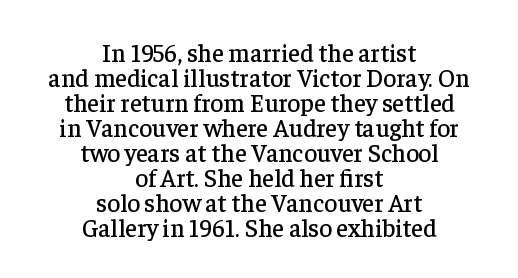
Q: Is the text italic (slanted)? A: No, it is upright.
Q: Is the text underlined? A: No.
Q: How is the paragraph aligned? A: Centered.
Q: Is the spacing between letters normal or unusually wide? A: Normal.
Q: Is the spacing between lines tight, normal or loose? A: Tight.
